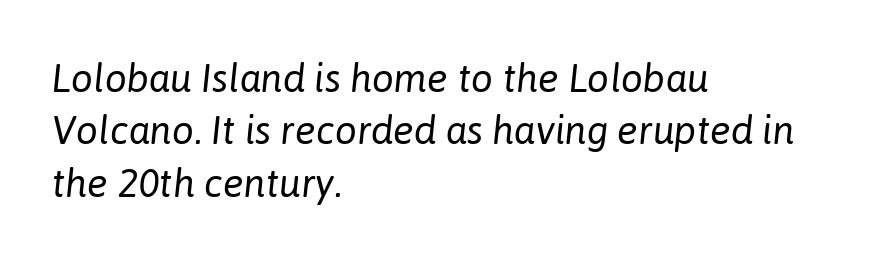
The image shows 39 px regular-weight type, italic (leaning right); set left-aligned, normal line spacing (1.34x), normal letter spacing, not underlined; low stroke contrast and a medium x-height.
